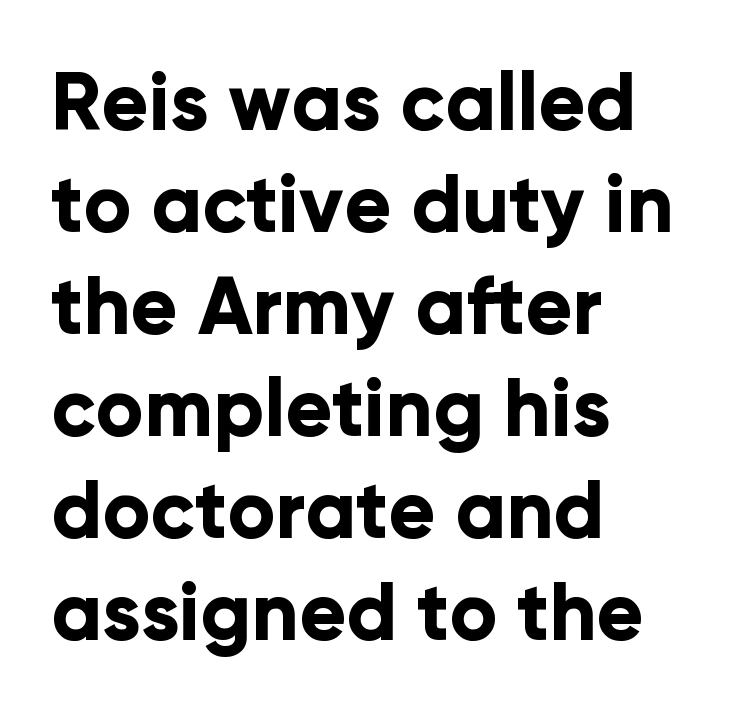
Q: Is the text bold? A: Yes.
Q: Is the text italic (slanted)? A: No, it is upright.
Q: Is the typeface a serif or a sans-serif typeface? A: Sans-serif.
Q: Is the text underlined? A: No.
Q: How is the paragraph aligned? A: Left-aligned.
Q: Is the spacing between letters normal or unusually wide? A: Normal.
Q: Is the spacing between lines tight, normal or loose? A: Normal.
Q: Width (condensed, normal, or wide)? A: Normal.
Q: Stroke contrast? A: Low.
Q: x-height? A: Medium.
Q: Monospaced? A: No.
